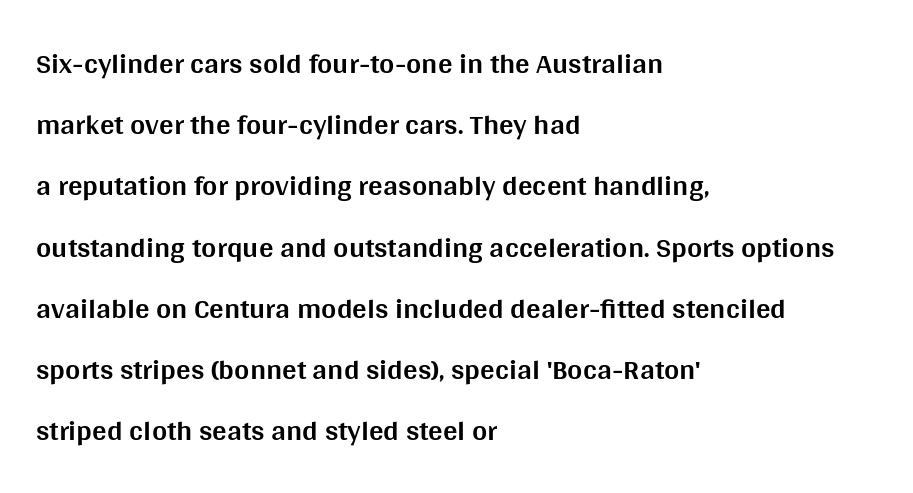
The image shows 29 px bold sans-serif type, upright; set left-aligned, loose line spacing (2.11x), normal letter spacing, not underlined; medium stroke contrast and a large x-height.
